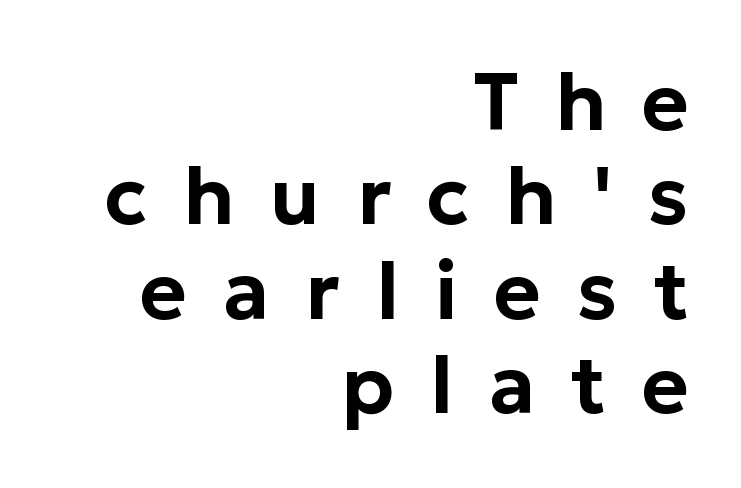
{"serif": "no", "italic": "no", "width": "normal", "stroke_contrast": "low", "x_height": "medium", "monospaced": "no", "underline": "no", "align": "right", "line_spacing_ratio": 1.18, "letter_spacing": "wide", "letter_spacing_em": 0.45, "glyph_px": 80}
